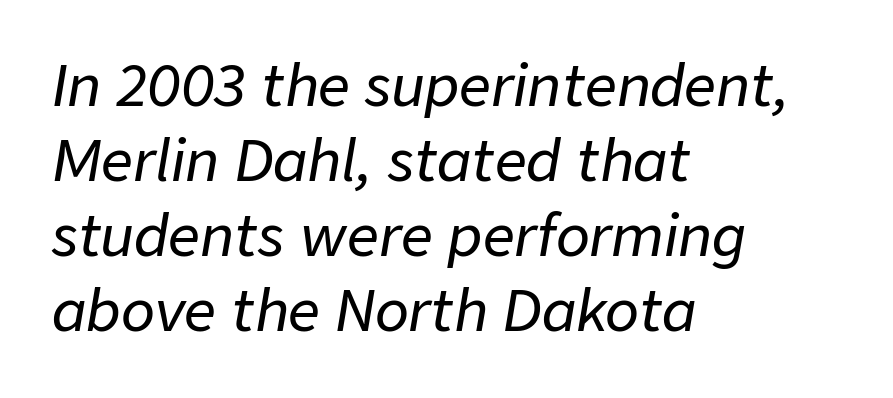
{"italic": "yes", "lean": "right", "slant_degrees": 9, "width": "normal", "stroke_contrast": "low", "x_height": "medium", "monospaced": "no", "underline": "no", "align": "left", "line_spacing": "normal", "line_spacing_ratio": 1.34, "letter_spacing": "normal", "letter_spacing_em": 0.0, "glyph_px": 56}
